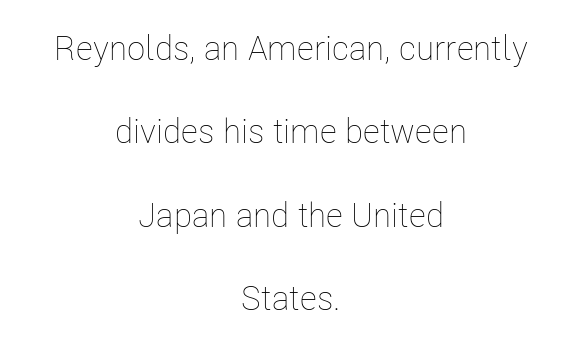
The image shows 34 px thin, condensed type, upright; set centered, loose line spacing (2.45x), normal letter spacing, not underlined; low stroke contrast and a medium x-height.
